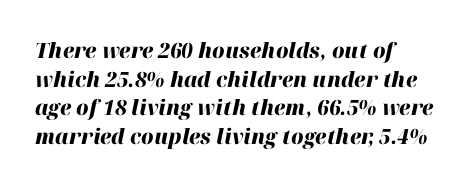
Q: Is the text bold? A: Yes.
Q: Is the text italic (slanted)? A: Yes, it leans right by about 12 degrees.
Q: Is the text underlined? A: No.
Q: How is the paragraph aligned? A: Left-aligned.
Q: Is the spacing between letters normal or unusually wide? A: Normal.
Q: Is the spacing between lines tight, normal or loose? A: Normal.
